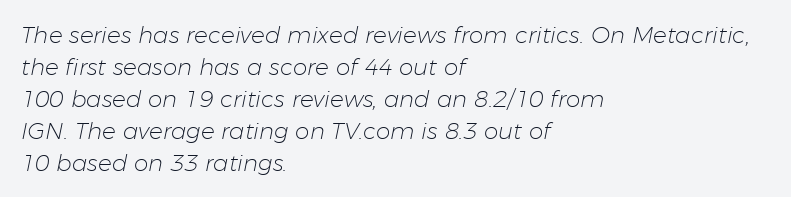
Just letters on the line, the space beneath them empty. The passage shown stacks its lines at a standard gap. Glyph-to-glyph distance matches everyday printed text. A classic flush-left, rag-right setting is used for this passage. The characters are drawn with everyday or finer stroke widths.
